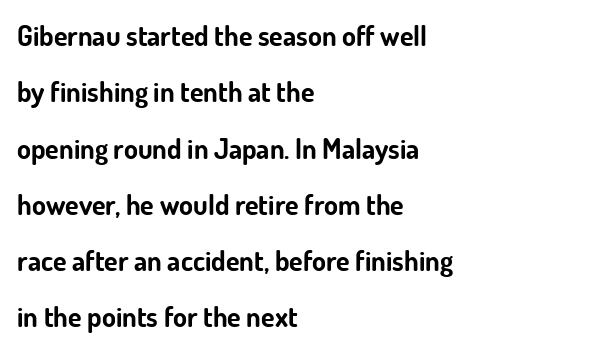
The image shows 28 px bold sans-serif type, upright; set left-aligned, loose line spacing (2.01x), normal letter spacing, not underlined; low stroke contrast and a small x-height.
